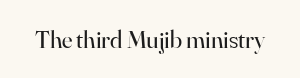
Q: Is the text bold? A: No.
Q: Is the text italic (slanted)? A: No, it is upright.
Q: Is the text underlined? A: No.
Q: Is the spacing between letters normal or unusually wide? A: Normal.
